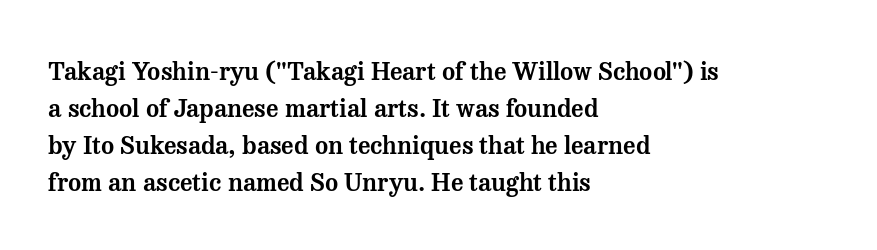
Q: Is the text italic (slanted)? A: No, it is upright.
Q: Is the text underlined? A: No.
Q: How is the paragraph aligned? A: Left-aligned.
Q: Is the spacing between letters normal or unusually wide? A: Normal.
Q: Is the spacing between lines tight, normal or loose? A: Normal.
